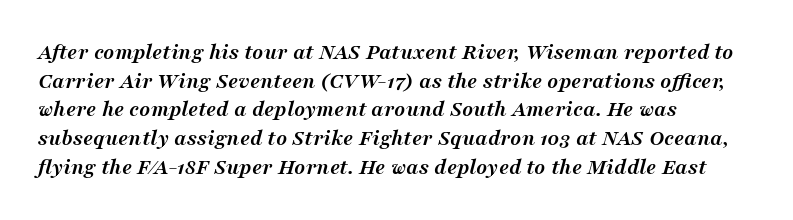
The image shows 23 px bold type, italic (leaning right); set left-aligned, normal line spacing (1.25x), normal letter spacing, not underlined.
